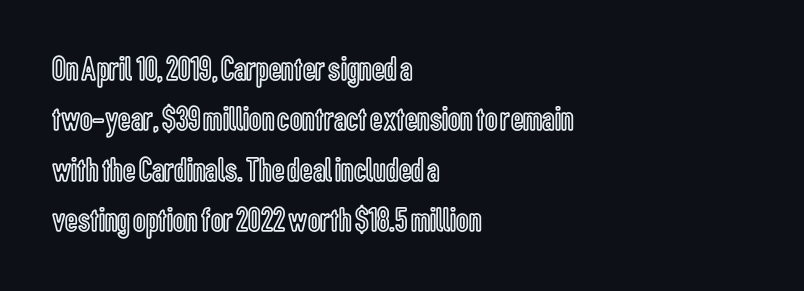
Q: Is the text italic (slanted)? A: No, it is upright.
Q: Is the text underlined? A: No.
Q: How is the paragraph aligned? A: Left-aligned.
Q: Is the spacing between letters normal or unusually wide? A: Normal.
Q: Is the spacing between lines tight, normal or loose? A: Normal.
Q: Width (condensed, normal, or wide)? A: Condensed.
Q: x-height? A: Medium.
Q: Monospaced? A: No.
